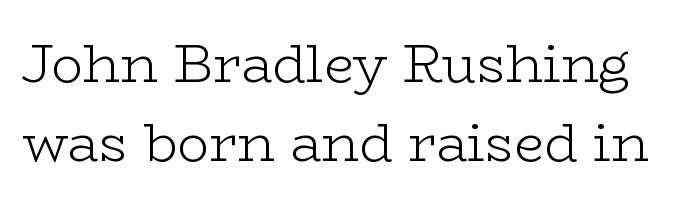
The image shows 53 px light, wide serif type, upright; set normal line spacing (1.49x), normal letter spacing, not underlined; low stroke contrast and a medium x-height.
